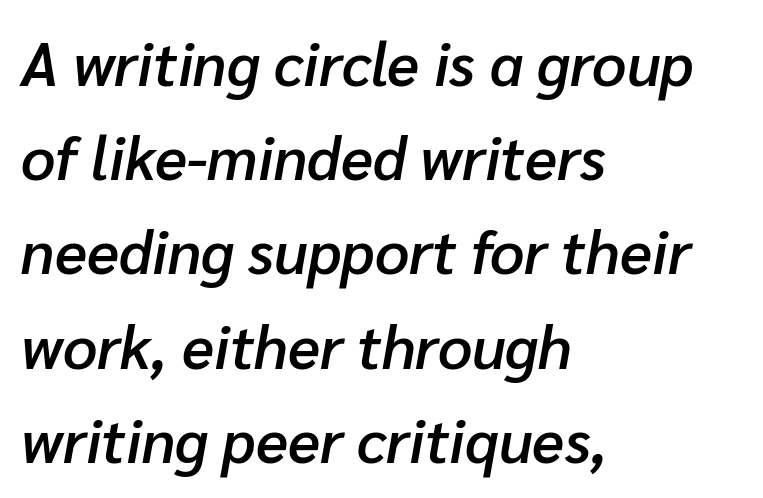
Q: Is the text bold? A: Semi-bold.
Q: Is the text italic (slanted)? A: Yes, it leans right by about 10 degrees.
Q: Is the text underlined? A: No.
Q: How is the paragraph aligned? A: Left-aligned.
Q: Is the spacing between letters normal or unusually wide? A: Normal.
Q: Is the spacing between lines tight, normal or loose? A: Normal.
Q: Width (condensed, normal, or wide)? A: Normal.
Q: Stroke contrast? A: Low.
Q: x-height? A: Medium.
Q: Monospaced? A: No.
